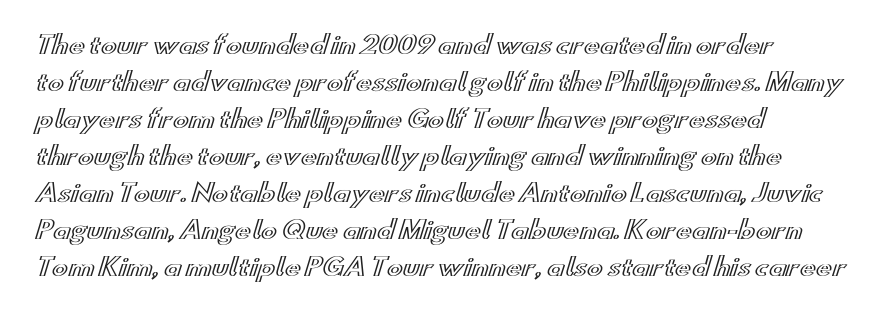
{"underline": "no", "align": "left", "line_spacing": "normal", "line_spacing_ratio": 1.54, "letter_spacing": "normal", "letter_spacing_em": 0.0, "glyph_px": 24}
